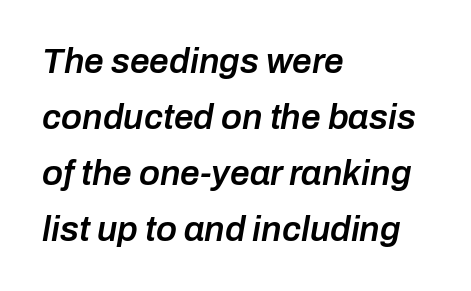
The image shows 35 px semibold type, italic (leaning right); set left-aligned, normal line spacing (1.6x), normal letter spacing, not underlined; low stroke contrast and a medium x-height.
